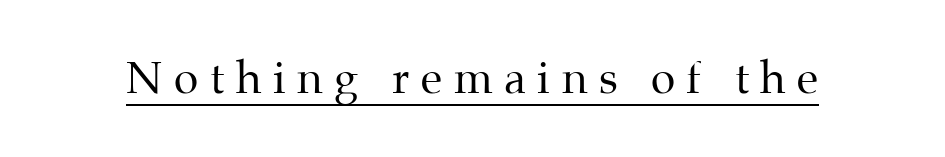
Q: Is the text bold? A: No.
Q: Is the text italic (slanted)? A: No, it is upright.
Q: Is the typeface a serif or a sans-serif typeface? A: Serif.
Q: Is the text underlined? A: Yes.
Q: Is the spacing between letters normal or unusually wide? A: Unusually wide.
Q: Width (condensed, normal, or wide)? A: Normal.
Q: Stroke contrast? A: Medium.
Q: x-height? A: Medium.
Q: Monospaced? A: No.
